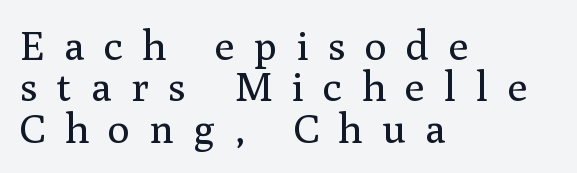
The image shows 41 px regular-weight serif type, upright; set left-aligned, tight line spacing (1.01x), unusually wide letter spacing (+0.47 em), not underlined; medium stroke contrast and a medium x-height.
